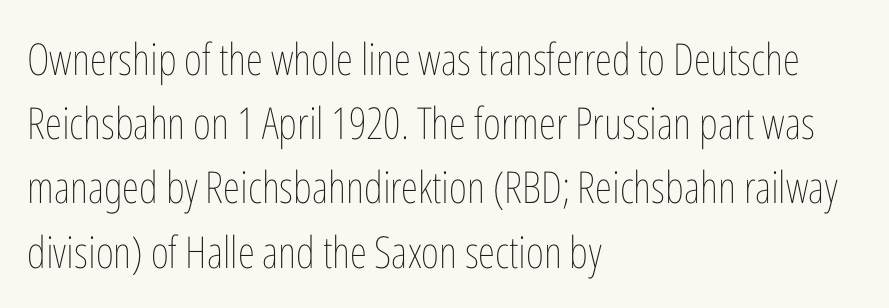
Does extra space separate the letters? No, they use regular spacing. The block of text has a typical density, with ordinary space between rows. Spacing verdict: proportional, widths tailored to each character. Decoration check: the copy has no underline. Italic? Not at all — the glyphs are vertical. Heft: none added — not bold.
